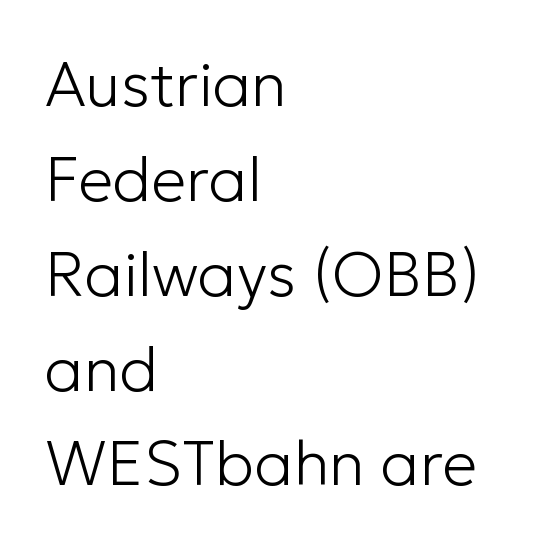
{"serif": "no", "italic": "no", "bold": "no", "weight": "light", "width": "normal", "stroke_contrast": "low", "x_height": "medium", "monospaced": "no", "underline": "no", "align": "left", "line_spacing": "normal", "line_spacing_ratio": 1.53, "letter_spacing": "normal", "letter_spacing_em": 0.0, "glyph_px": 62}
